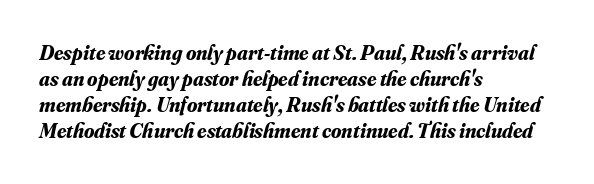
Only glyphs here, with clear space below each row. Alignment: flush left. The typesetting leans heavy: a genuine bold. The face used here has a pronounced slope to its letters.
